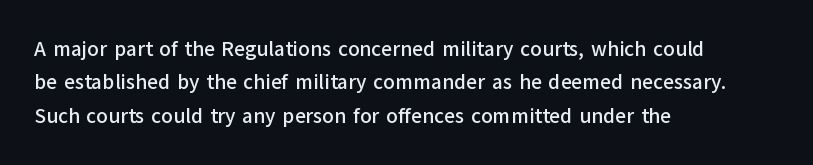
The image shows 21 px text type, upright; set left-aligned, normal line spacing (1.59x), normal letter spacing, not underlined.
